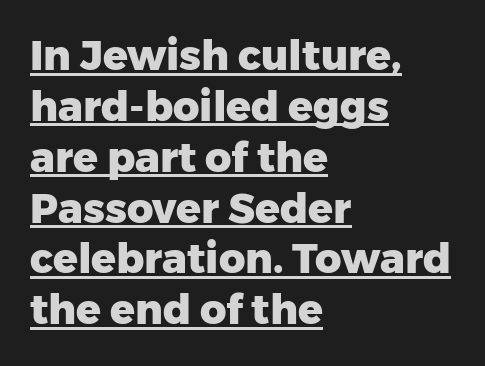
Q: Is the text bold? A: Yes.
Q: Is the text italic (slanted)? A: No, it is upright.
Q: Is the typeface a serif or a sans-serif typeface? A: Sans-serif.
Q: Is the text underlined? A: Yes.
Q: How is the paragraph aligned? A: Left-aligned.
Q: Is the spacing between letters normal or unusually wide? A: Normal.
Q: Width (condensed, normal, or wide)? A: Normal.
Q: Stroke contrast? A: Low.
Q: x-height? A: Medium.
Q: Monospaced? A: No.
